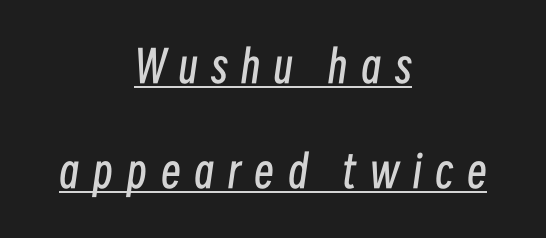
Whoever set this chose breathing room over compactness in the vertical rhythm. The letterforms stand isolated, each surrounded by extra space. Characters are canted at an angle relative to the baseline's perpendicular. Each stroke keeps to a modest, everyday thickness or less. Notice how the passage keeps no hard edge, just a central spine. A baseline rule has been typeset under these characters.
